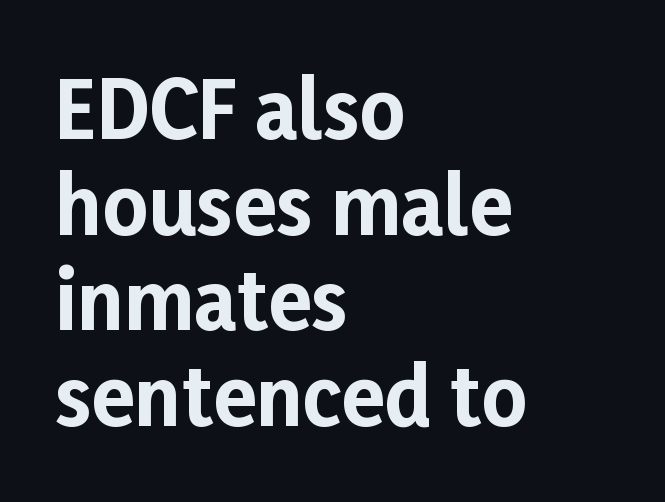
Q: Is the text bold? A: Yes.
Q: Is the text italic (slanted)? A: No, it is upright.
Q: Is the typeface a serif or a sans-serif typeface? A: Sans-serif.
Q: Is the text underlined? A: No.
Q: How is the paragraph aligned? A: Left-aligned.
Q: Is the spacing between letters normal or unusually wide? A: Normal.
Q: Width (condensed, normal, or wide)? A: Normal.
Q: Stroke contrast? A: Low.
Q: x-height? A: Medium.
Q: Monospaced? A: No.
